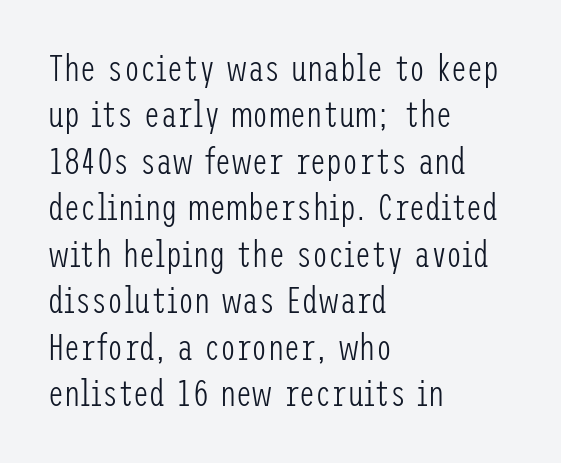
Observe the absence of serifs on each vertical stroke in this sample. Regular leading. On a weight scale, this lands at 450 or below. Designer's note — italics off, roman on. The type is set solid horizontally, with unmodified tracking.
